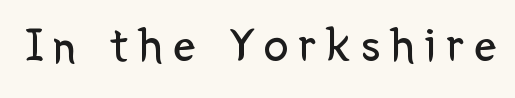
Character widths vary here, with narrow letters taking less room than wide ones. The letters carry no serifs — their stems end cleanly without finishing strokes. It's the straight-up-and-down kind of type. The line texture is sparse and dotted thanks to wide tracking. A quiet, ordinary-to-light weight characterises the typeface. Clear beneath every line of the passage.
